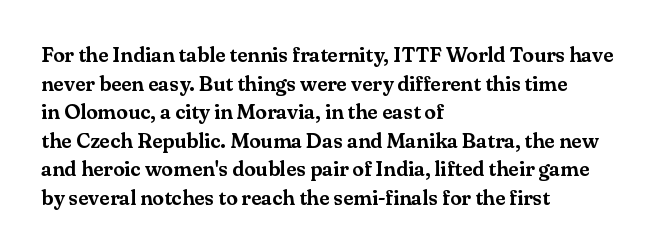
Q: Is the text italic (slanted)? A: No, it is upright.
Q: Is the text underlined? A: No.
Q: How is the paragraph aligned? A: Left-aligned.
Q: Is the spacing between letters normal or unusually wide? A: Normal.
Q: Is the spacing between lines tight, normal or loose? A: Normal.
